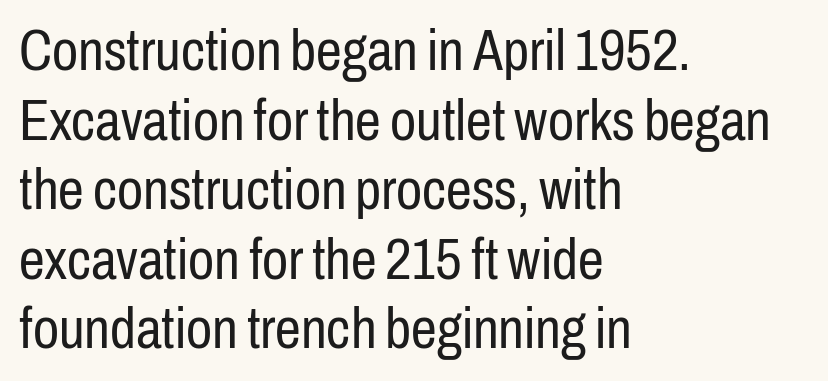
{"serif": "no", "italic": "no", "bold": "no", "weight": "regular", "width": "condensed", "stroke_contrast": "low", "x_height": "medium", "monospaced": "no", "underline": "no", "align": "left", "line_spacing_ratio": 1.2, "letter_spacing": "normal", "letter_spacing_em": 0.0, "glyph_px": 58}
